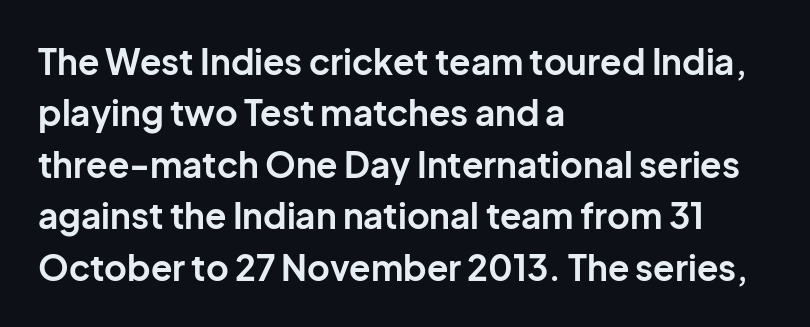
The line texture is even and compact thanks to regular tracking. A typesetter would mark this as roman, not italic. Looks like regular typesetting: each glyph gets only the width it needs. The designer left line spacing at the default. Set as a true bold cut, around the 700 mark. Plain, unruled lines of type.
